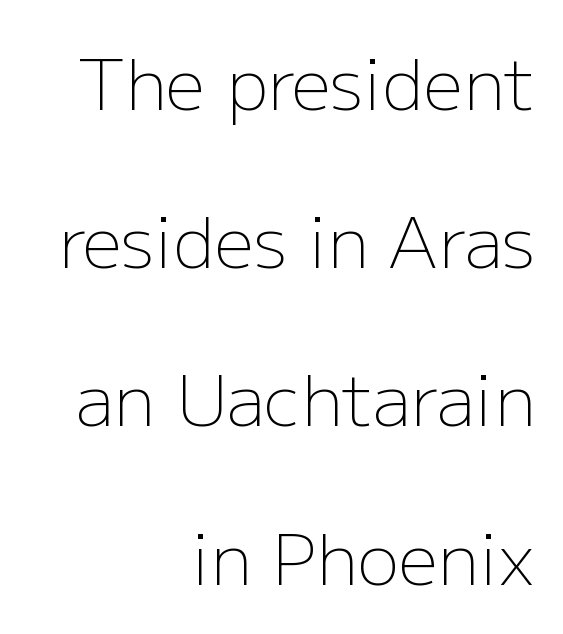
{"serif": "no", "italic": "no", "bold": "no", "weight": "light", "width": "normal", "stroke_contrast": "low", "x_height": "medium", "monospaced": "no", "underline": "no", "align": "right", "line_spacing": "loose", "line_spacing_ratio": 2.26, "letter_spacing": "normal", "letter_spacing_em": 0.0, "glyph_px": 70}
